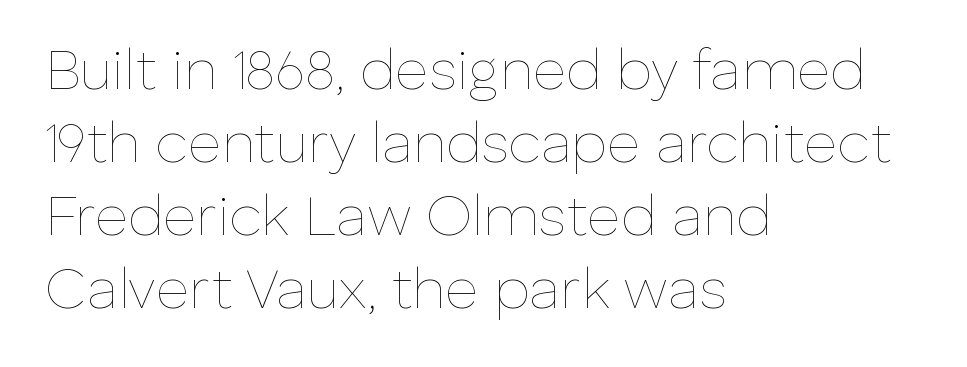
{"italic": "no", "bold": "no", "weight": "thin", "width": "normal", "stroke_contrast": "low", "x_height": "medium", "monospaced": "no", "underline": "no", "align": "left", "line_spacing": "normal", "line_spacing_ratio": 1.28, "letter_spacing": "normal", "letter_spacing_em": 0.0, "glyph_px": 57}
